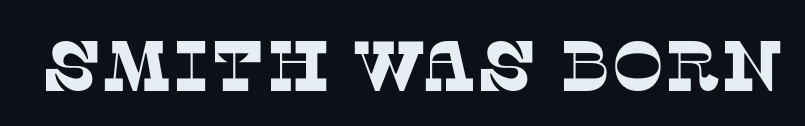
The image shows 71 px serif type; set normal letter spacing, not underlined; low stroke contrast and a large x-height.
